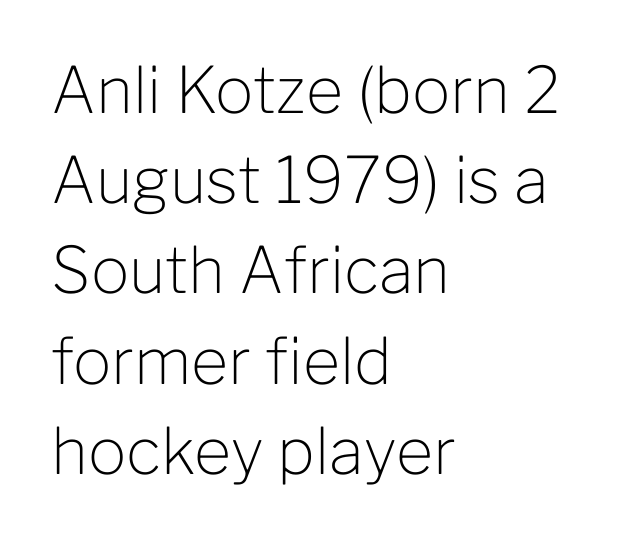
The image shows 64 px light sans-serif type, upright; set left-aligned, normal line spacing (1.41x), normal letter spacing, not underlined; low stroke contrast and a medium x-height.
